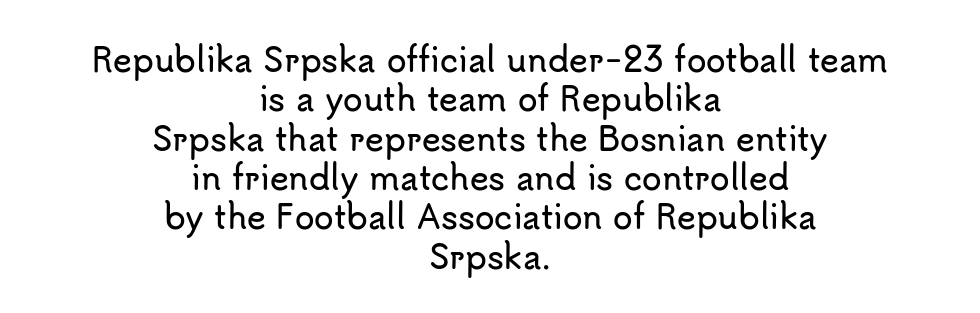
{"serif": "no", "italic": "no", "width": "normal", "stroke_contrast": "low", "x_height": "small", "monospaced": "no", "underline": "no", "align": "center", "line_spacing_ratio": 1.23, "letter_spacing": "normal", "letter_spacing_em": 0.0, "glyph_px": 32}
